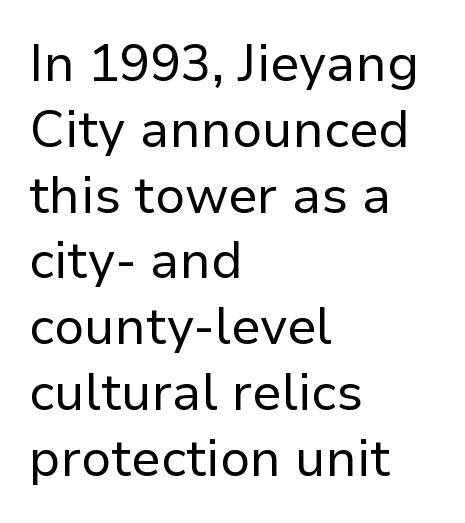
The type sits square on the baseline with zero lean. Nobody drew a line under any word here. Reading down the column, the eye jumps a familiar distance to each next line. Does the copy run flush right? No — it runs flush left. Weight class: somewhere from thin through regular.
